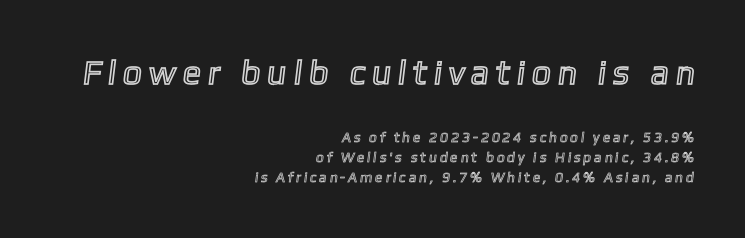
The image shows 34 px condensed type; set right-aligned, normal line spacing (1.43x), unusually wide letter spacing (+0.27 em), not underlined; the first (top) block is 2.43x larger; a medium x-height.
